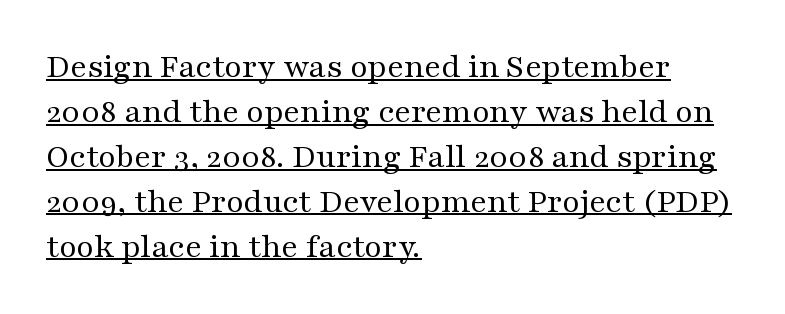
Short note: letters normally spaced. Posture: straight, roman, zero tilt. The words here are underlined. The space between consecutive lines is moderate. Think of a printed novel: that variable character pitch is what you see here.
